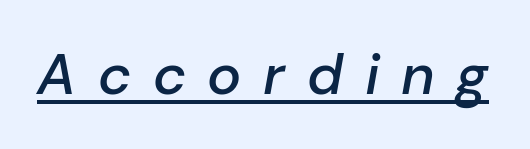
{"italic": "yes", "lean": "right", "slant_degrees": 10, "bold": "semi", "weight": "semibold", "width": "normal", "stroke_contrast": "low", "x_height": "medium", "monospaced": "no", "underline": "yes", "letter_spacing": "wide", "letter_spacing_em": 0.38, "glyph_px": 57}
